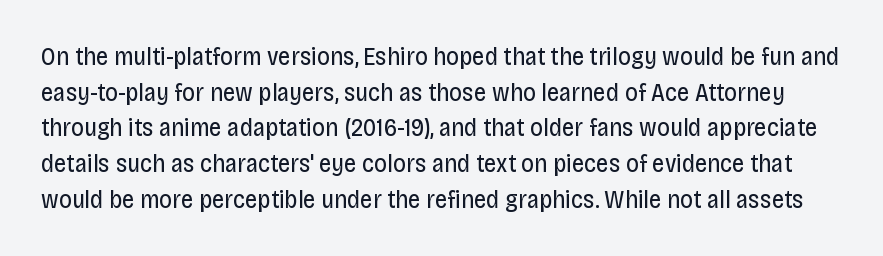
{"italic": "no", "bold": "no", "underline": "no", "line_spacing": "normal", "line_spacing_ratio": 1.43, "letter_spacing": "normal", "letter_spacing_em": 0.0, "glyph_px": 25}
